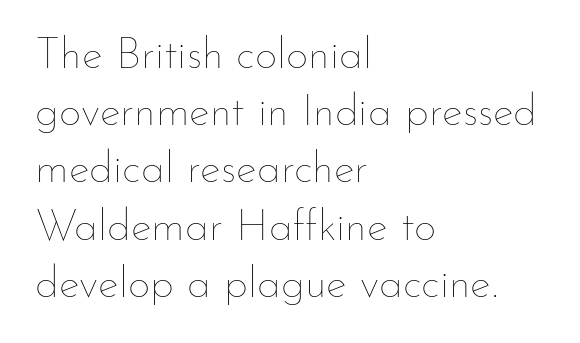
Q: Is the text bold? A: No.
Q: Is the text italic (slanted)? A: No, it is upright.
Q: Is the text underlined? A: No.
Q: How is the paragraph aligned? A: Left-aligned.
Q: Is the spacing between letters normal or unusually wide? A: Normal.
Q: Is the spacing between lines tight, normal or loose? A: Normal.
Q: Width (condensed, normal, or wide)? A: Normal.
Q: Stroke contrast? A: Low.
Q: x-height? A: Small.
Q: Monospaced? A: No.
